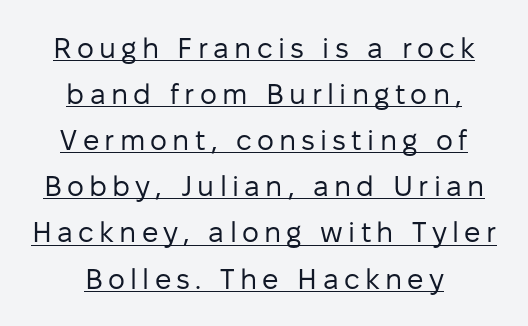
The passage shown is typed in a proportional face where columns would drift. This rendering features underlined lettering. Rendered with straight, roman letterforms. Caption: face not bold, strokes unweighted. These lines stack symmetrically, like a column narrowing and widening about its center. The type family on display is of the sans-serif kind.
